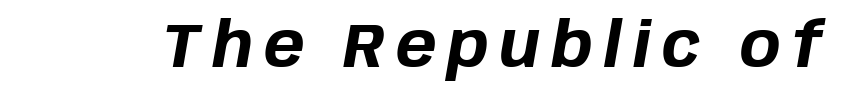
{"italic": "yes", "lean": "right", "slant_degrees": 10, "bold": "yes", "weight": "bold", "width": "normal", "stroke_contrast": "low", "x_height": "large", "monospaced": "no", "underline": "no", "glyph_px": 61}
